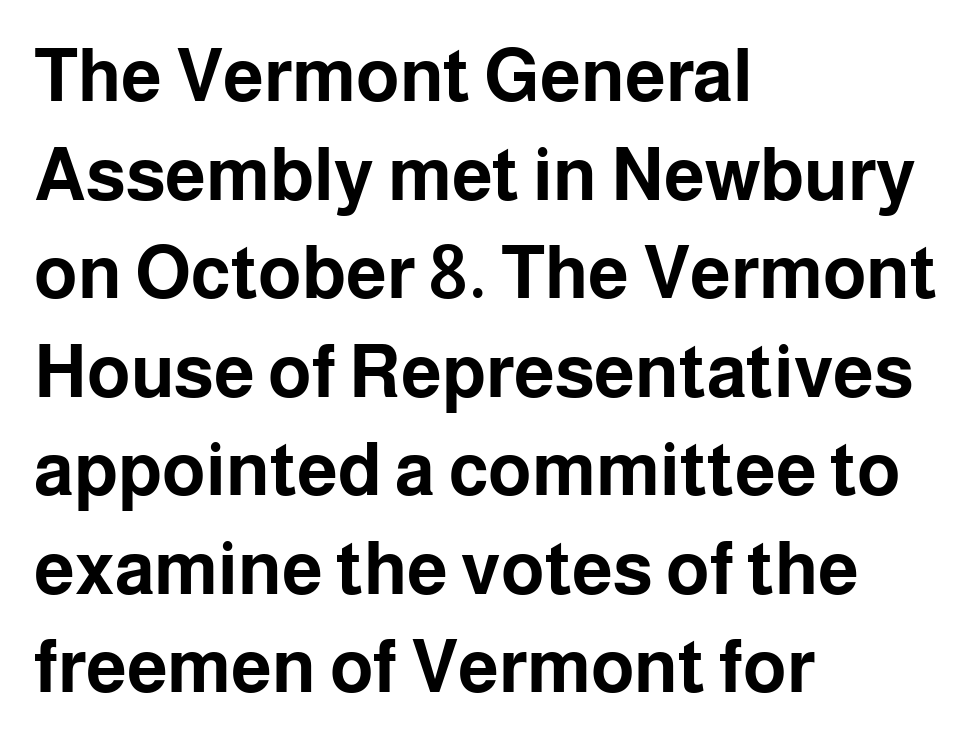
{"serif": "no", "italic": "no", "bold": "yes", "weight": "bold", "width": "normal", "stroke_contrast": "low", "x_height": "medium", "monospaced": "no", "underline": "no", "align": "left", "line_spacing": "normal", "line_spacing_ratio": 1.35, "letter_spacing": "normal", "letter_spacing_em": 0.0, "glyph_px": 73}
